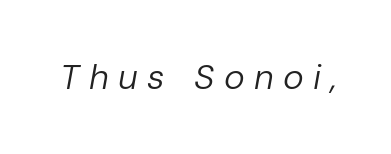
Q: Is the text bold? A: No.
Q: Is the text italic (slanted)? A: Yes, it leans right by about 10 degrees.
Q: Is the text underlined? A: No.
Q: Is the spacing between letters normal or unusually wide? A: Unusually wide.
Q: Width (condensed, normal, or wide)? A: Normal.
Q: Stroke contrast? A: Low.
Q: x-height? A: Medium.
Q: Monospaced? A: No.
